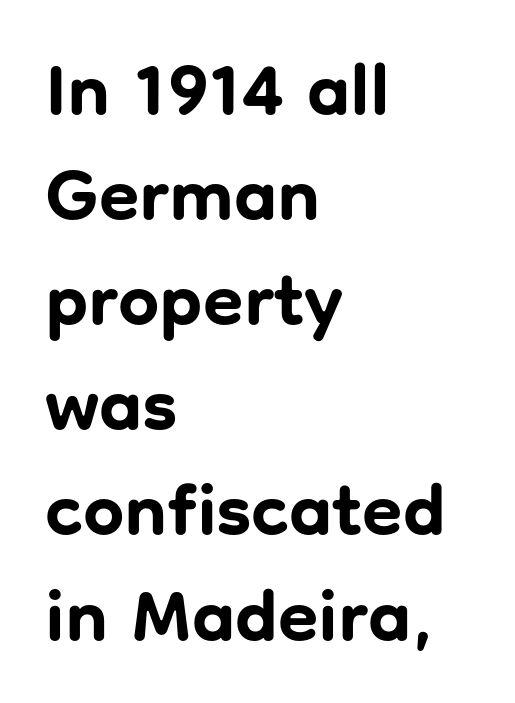
{"serif": "no", "italic": "no", "bold": "yes", "weight": "bold", "width": "normal", "stroke_contrast": "low", "x_height": "medium", "monospaced": "no", "underline": "no", "align": "left", "line_spacing": "normal", "line_spacing_ratio": 1.44, "letter_spacing": "normal", "letter_spacing_em": 0.0, "glyph_px": 73}
